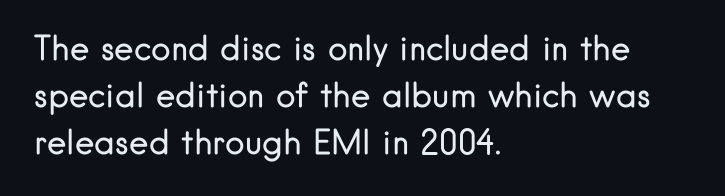
The image shows 33 px regular-weight sans-serif type, upright; set left-aligned, normal line spacing (1.42x), normal letter spacing, not underlined; low stroke contrast and a small x-height.
